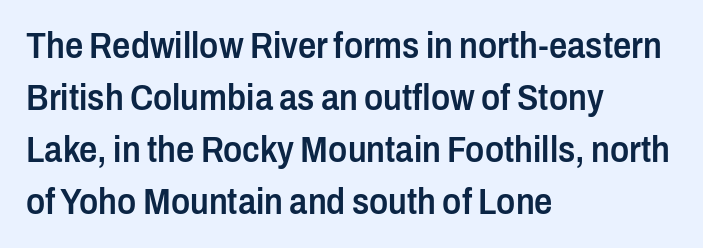
The image shows 36 px semibold, condensed sans-serif type, upright; set left-aligned, normal line spacing (1.44x), normal letter spacing, not underlined; low stroke contrast and a medium x-height.
